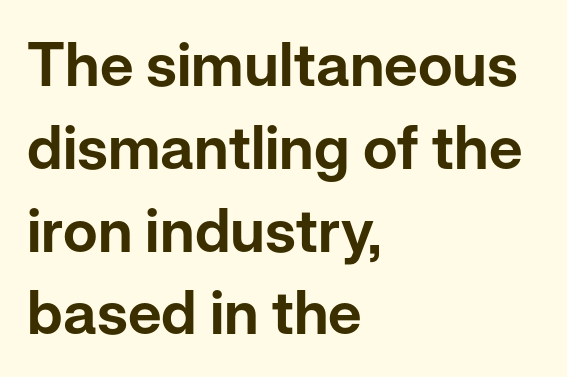
{"serif": "no", "italic": "no", "width": "normal", "stroke_contrast": "low", "x_height": "medium", "monospaced": "no", "underline": "no", "align": "left", "line_spacing": "normal", "line_spacing_ratio": 1.38, "letter_spacing": "normal", "letter_spacing_em": 0.0, "glyph_px": 60}
